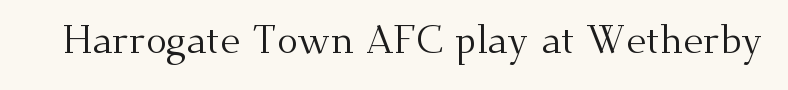
The string is rendered with underlining switched off. The rendering uses natural spacing where letterforms have individual widths. Inter-character spacing is left at the font's built-in metrics. These lines are composed in type with serifs. A roman cut, with each character standing at attention. Weight: in the light-to-regular range.
